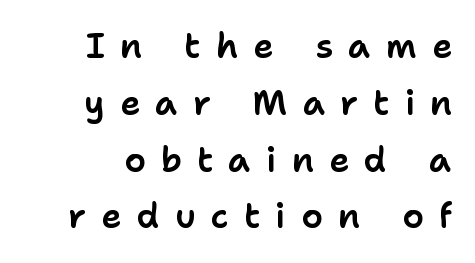
Q: Is the text italic (slanted)? A: No, it is upright.
Q: Is the typeface a serif or a sans-serif typeface? A: Sans-serif.
Q: Is the text underlined? A: No.
Q: Is the spacing between letters normal or unusually wide? A: Unusually wide.
Q: Is the spacing between lines tight, normal or loose? A: Normal.
Q: Width (condensed, normal, or wide)? A: Normal.
Q: Stroke contrast? A: Low.
Q: x-height? A: Medium.
Q: Monospaced? A: No.
